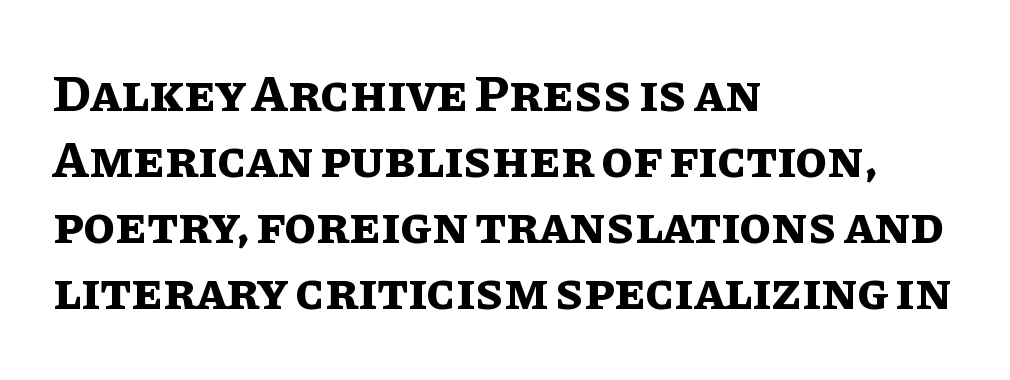
The rag falls on the right side of this text block. Spacing verdict: proportional, widths tailored to each character. How would I describe the line gaps? Plain and ordinary. The line texture is even and compact thanks to regular tracking.
